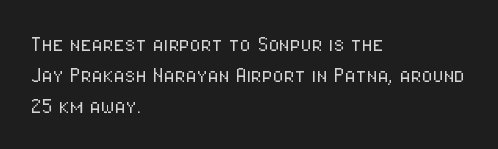
The image shows 25 px text type, upright; set left-aligned, normal line spacing (1.25x), normal letter spacing, not underlined.
